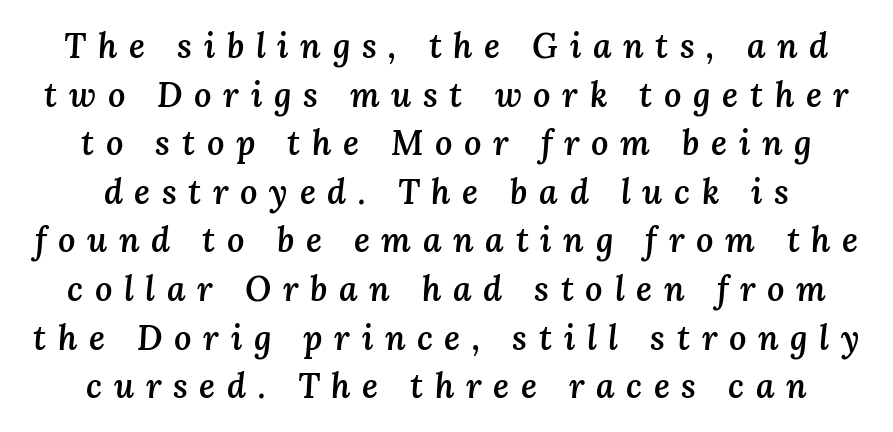
The image shows 34 px semibold type, italic (leaning right); set normal line spacing (1.43x), unusually wide letter spacing (+0.34 em), not underlined; medium stroke contrast and a medium x-height.
